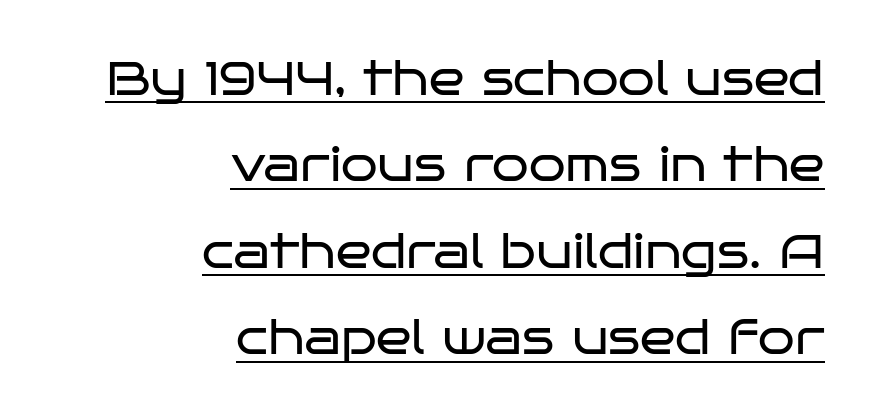
Note the varied advance widths — an 'i' is clearly narrower than an 'm'. Words appear dense and cohesive because spacing is normal. Letters have the restrained weight of plain body copy at most. This is roman type, the default non-slanted kind. A sans-serif font was chosen for this passage.
